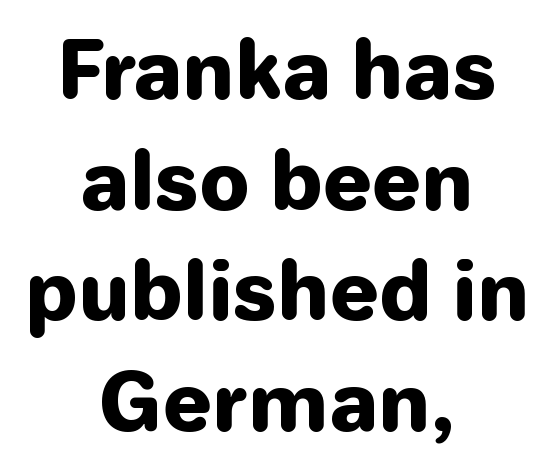
{"serif": "no", "italic": "no", "bold": "yes", "weight": "heavy", "width": "normal", "stroke_contrast": "low", "x_height": "medium", "monospaced": "no", "underline": "no", "align": "center", "line_spacing": "normal", "line_spacing_ratio": 1.4, "letter_spacing": "normal", "letter_spacing_em": 0.0, "glyph_px": 79}
